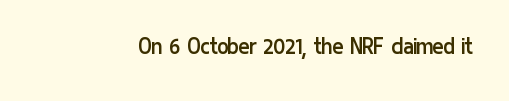
{"italic": "no", "bold": "no", "underline": "no", "letter_spacing": "normal", "letter_spacing_em": 0.0, "glyph_px": 26}
